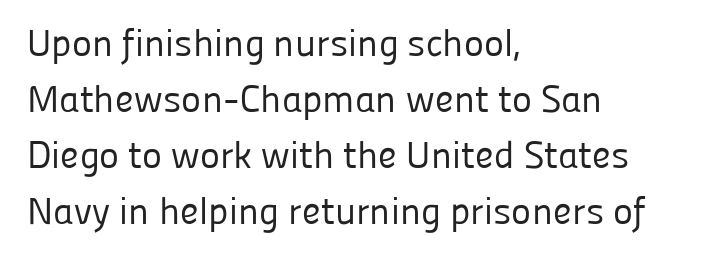
The image shows 38 px regular-weight sans-serif type, upright; set left-aligned, normal line spacing (1.47x), normal letter spacing, not underlined; low stroke contrast and a medium x-height.
